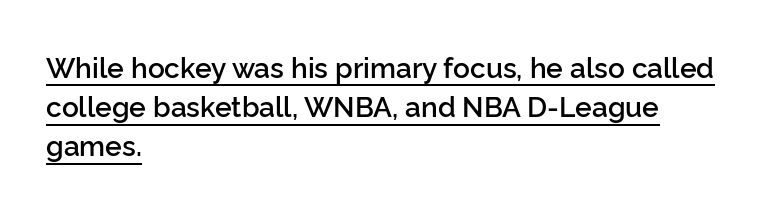
The image shows 28 px semibold sans-serif type, upright; set left-aligned, normal line spacing (1.4x), normal letter spacing, underlined; low stroke contrast and a medium x-height.
